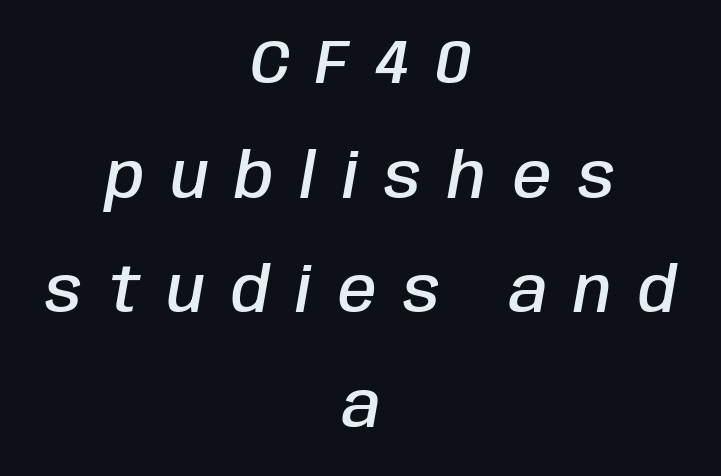
{"italic": "yes", "lean": "right", "slant_degrees": 10, "bold": "semi", "weight": "semibold", "width": "condensed", "stroke_contrast": "low", "x_height": "large", "monospaced": "no", "underline": "no", "align": "center", "line_spacing_ratio": 1.85, "letter_spacing": "wide", "letter_spacing_em": 0.43, "glyph_px": 62}
